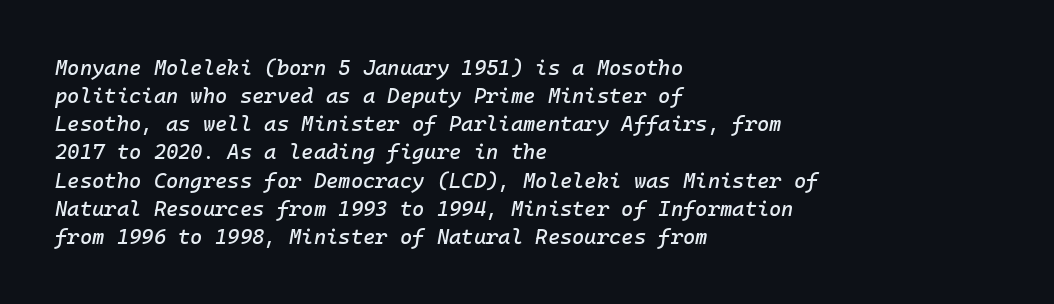
The image shows 21 px text type, italic (leaning right); set left-aligned, normal line spacing (1.34x), normal letter spacing, not underlined.
